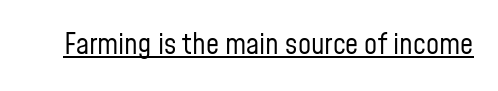
The image shows 29 px regular-weight, condensed sans-serif type, upright; set normal letter spacing, underlined; low stroke contrast and a medium x-height.
